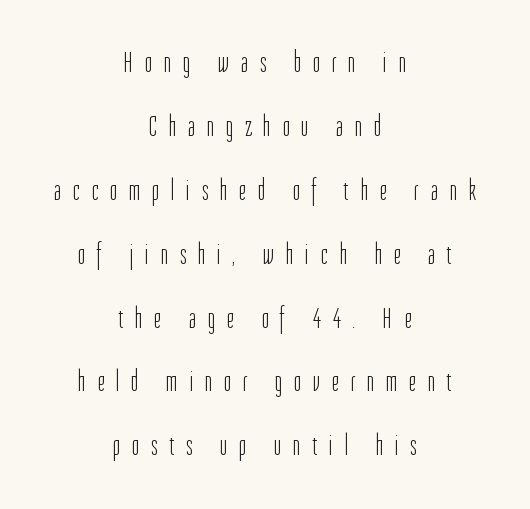
Q: Is the text bold? A: No.
Q: Is the text italic (slanted)? A: No, it is upright.
Q: Is the typeface a serif or a sans-serif typeface? A: Sans-serif.
Q: Is the text underlined? A: No.
Q: How is the paragraph aligned? A: Centered.
Q: Is the spacing between letters normal or unusually wide? A: Unusually wide.
Q: Is the spacing between lines tight, normal or loose? A: Loose.
Q: Width (condensed, normal, or wide)? A: Condensed.
Q: Stroke contrast? A: Low.
Q: x-height? A: Medium.
Q: Monospaced? A: No.
